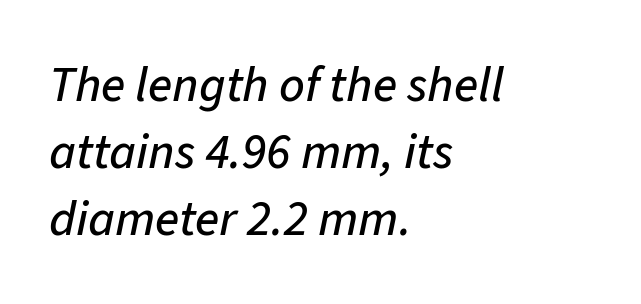
The image shows 50 px text type, italic (leaning right); set left-aligned, normal line spacing (1.34x), normal letter spacing, not underlined; low stroke contrast and a medium x-height.
